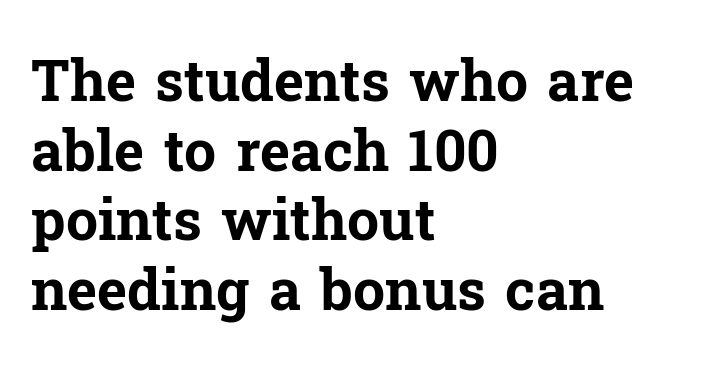
Q: Is the text bold? A: Yes.
Q: Is the text italic (slanted)? A: No, it is upright.
Q: Is the typeface a serif or a sans-serif typeface? A: Serif.
Q: Is the text underlined? A: No.
Q: How is the paragraph aligned? A: Left-aligned.
Q: Is the spacing between letters normal or unusually wide? A: Normal.
Q: Width (condensed, normal, or wide)? A: Normal.
Q: Stroke contrast? A: Low.
Q: x-height? A: Medium.
Q: Monospaced? A: No.
